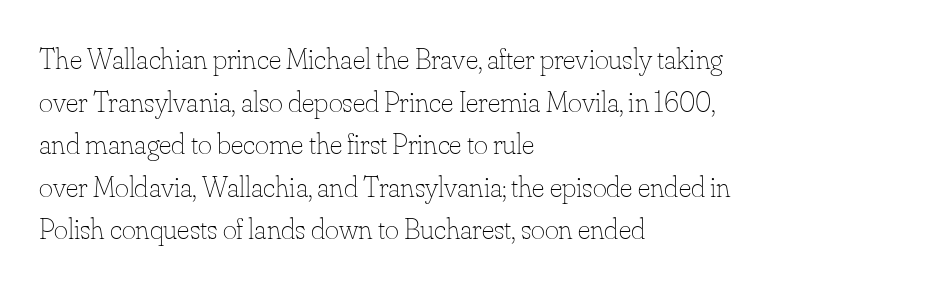
Q: Is the text bold? A: No.
Q: Is the text italic (slanted)? A: No, it is upright.
Q: Is the text underlined? A: No.
Q: How is the paragraph aligned? A: Left-aligned.
Q: Is the spacing between letters normal or unusually wide? A: Normal.
Q: Is the spacing between lines tight, normal or loose? A: Normal.
Q: Width (condensed, normal, or wide)? A: Normal.
Q: Stroke contrast? A: Low.
Q: x-height? A: Small.
Q: Monospaced? A: No.
